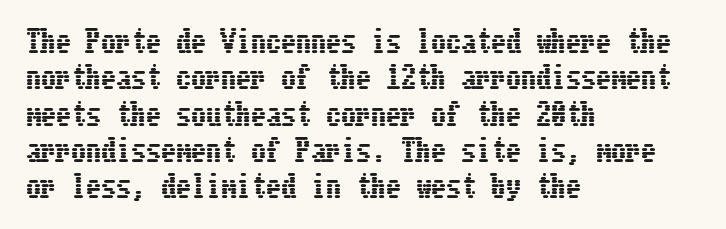
Q: Is the text italic (slanted)? A: No, it is upright.
Q: Is the text underlined? A: No.
Q: How is the paragraph aligned? A: Left-aligned.
Q: Is the spacing between letters normal or unusually wide? A: Normal.
Q: Width (condensed, normal, or wide)? A: Condensed.
Q: Stroke contrast? A: Low.
Q: x-height? A: Medium.
